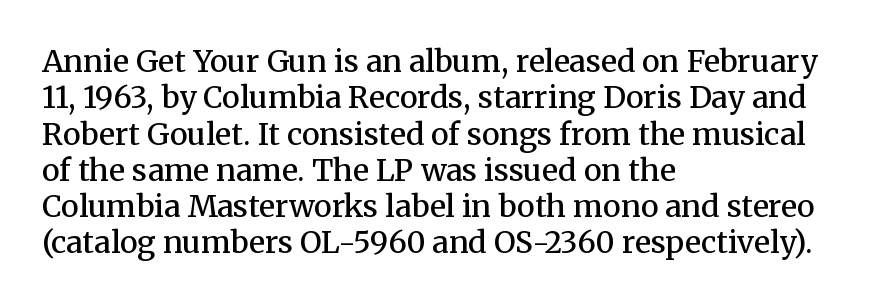
{"serif": "yes", "italic": "no", "bold": "semi", "weight": "semibold", "width": "normal", "stroke_contrast": "medium", "x_height": "medium", "monospaced": "no", "underline": "no", "align": "left", "line_spacing_ratio": 1.21, "letter_spacing": "normal", "letter_spacing_em": 0.0, "glyph_px": 30}
